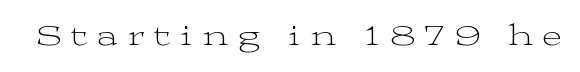
{"serif": "yes", "italic": "no", "bold": "no", "weight": "light", "width": "wide", "stroke_contrast": "medium", "x_height": "medium", "monospaced": "no", "underline": "no", "letter_spacing": "wide", "letter_spacing_em": 0.32, "glyph_px": 30}
